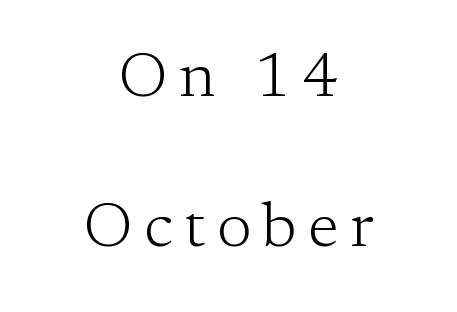
The image shows 63 px light serif type, upright; set centered, loose line spacing (2.38x), not underlined; low stroke contrast and a medium x-height.
